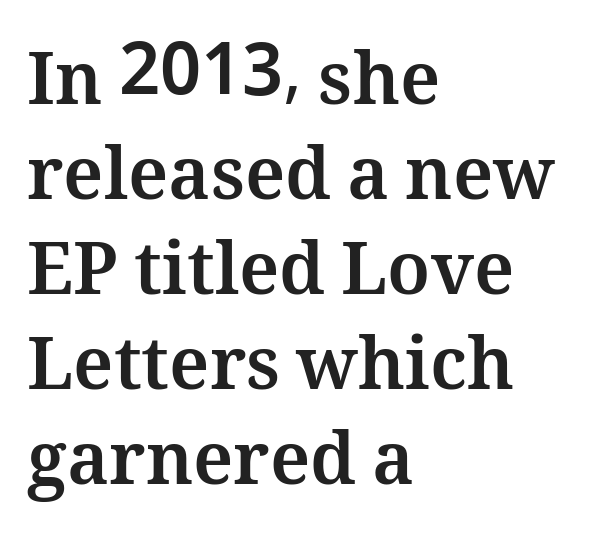
Q: Is the text bold? A: Yes.
Q: Is the text italic (slanted)? A: No, it is upright.
Q: Is the text underlined? A: No.
Q: How is the paragraph aligned? A: Left-aligned.
Q: Is the spacing between letters normal or unusually wide? A: Normal.
Q: Is the spacing between lines tight, normal or loose? A: Normal.
Q: Width (condensed, normal, or wide)? A: Normal.
Q: Stroke contrast? A: Medium.
Q: x-height? A: Medium.
Q: Monospaced? A: No.
